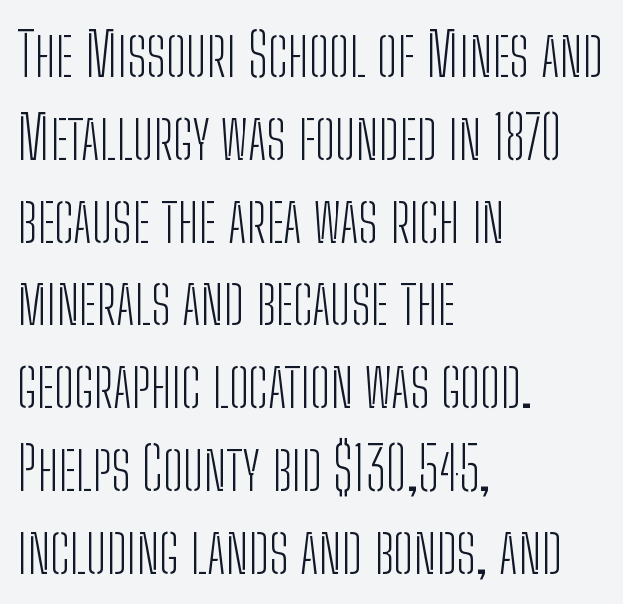
{"serif": "no", "italic": "no", "bold": "no", "weight": "light", "width": "condensed", "stroke_contrast": "low", "x_height": "medium", "monospaced": "no", "underline": "no", "align": "left", "line_spacing": "normal", "line_spacing_ratio": 1.38, "letter_spacing": "normal", "letter_spacing_em": 0.0, "glyph_px": 60}
